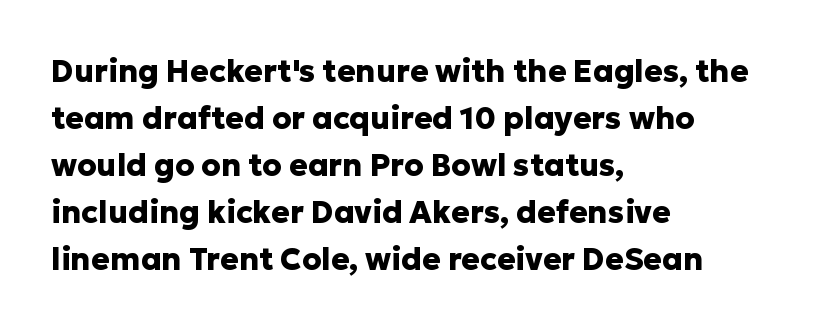
Q: Is the text bold? A: Yes.
Q: Is the text italic (slanted)? A: No, it is upright.
Q: Is the typeface a serif or a sans-serif typeface? A: Sans-serif.
Q: Is the text underlined? A: No.
Q: How is the paragraph aligned? A: Left-aligned.
Q: Is the spacing between letters normal or unusually wide? A: Normal.
Q: Is the spacing between lines tight, normal or loose? A: Normal.
Q: Width (condensed, normal, or wide)? A: Normal.
Q: Stroke contrast? A: Low.
Q: x-height? A: Medium.
Q: Monospaced? A: No.
